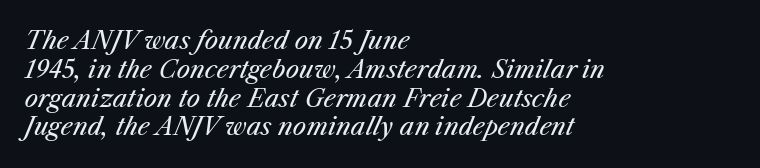
Q: Is the text bold? A: No.
Q: Is the text italic (slanted)? A: Yes, it leans right by about 25 degrees.
Q: Is the text underlined? A: No.
Q: How is the paragraph aligned? A: Left-aligned.
Q: Is the spacing between letters normal or unusually wide? A: Normal.
